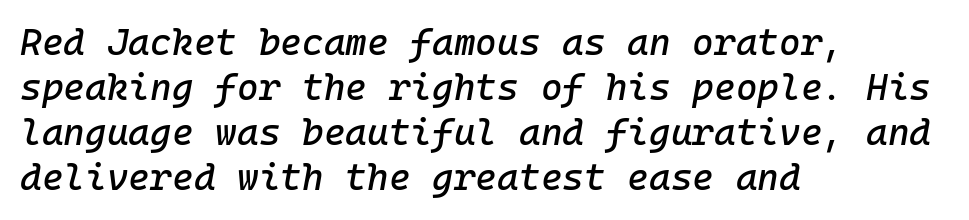
Q: Is the text italic (slanted)? A: Yes, it leans right by about 10 degrees.
Q: Is the text underlined? A: No.
Q: How is the paragraph aligned? A: Left-aligned.
Q: Is the spacing between letters normal or unusually wide? A: Normal.
Q: Width (condensed, normal, or wide)? A: Normal.
Q: Stroke contrast? A: Low.
Q: x-height? A: Medium.
Q: Monospaced? A: Yes.
